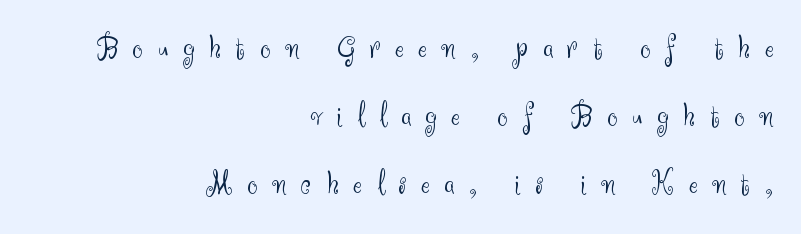
Regarding leading, the lines here are spaced well apart. A student would call this right alignment; a typographer would say flush right, rag left. Here the glyphs are tracked loosely, breaking word shapes into spaced letters. Varying glyph widths throughout — classic text-font behaviour. The glyphs are unaccompanied by any horizontal stroke below them.
